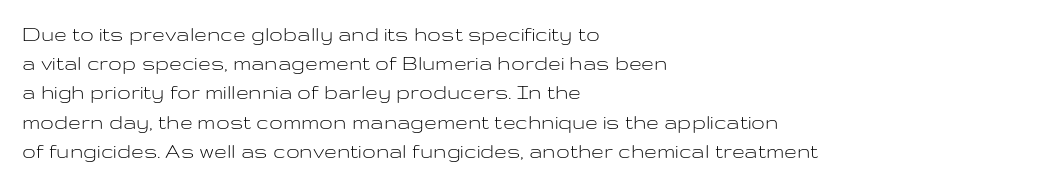
The image shows 23 px text type, upright; set left-aligned, normal line spacing (1.27x), normal letter spacing, not underlined.
